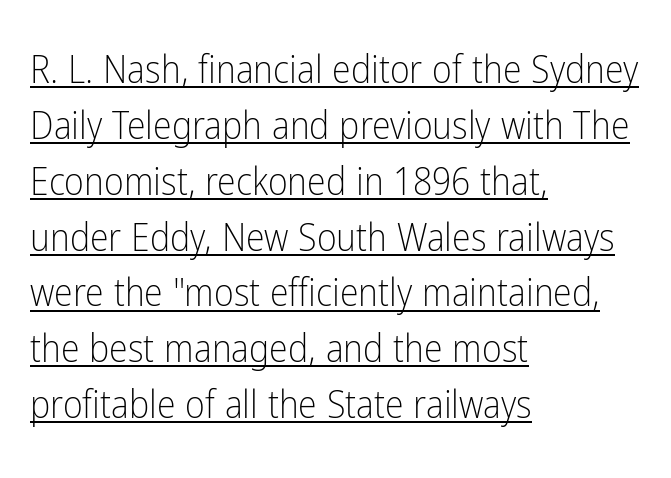
Q: Is the text bold? A: No.
Q: Is the text italic (slanted)? A: No, it is upright.
Q: Is the typeface a serif or a sans-serif typeface? A: Sans-serif.
Q: Is the text underlined? A: Yes.
Q: How is the paragraph aligned? A: Left-aligned.
Q: Is the spacing between letters normal or unusually wide? A: Normal.
Q: Is the spacing between lines tight, normal or loose? A: Normal.
Q: Width (condensed, normal, or wide)? A: Condensed.
Q: Stroke contrast? A: Low.
Q: x-height? A: Medium.
Q: Monospaced? A: No.
